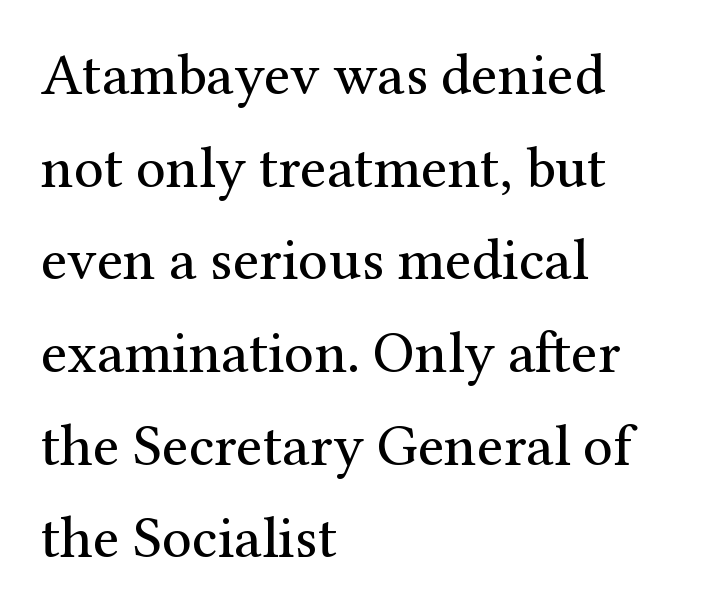
The image shows 59 px regular-weight serif type, upright; set left-aligned, normal line spacing (1.57x), normal letter spacing, not underlined; medium stroke contrast and a medium x-height.
